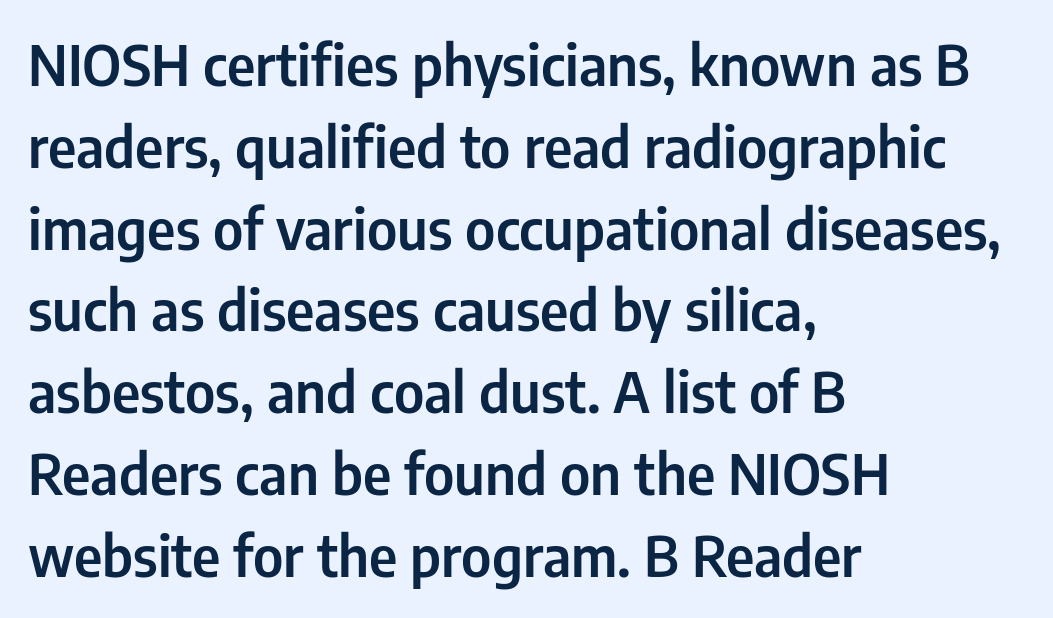
The image shows 56 px condensed sans-serif type, upright; set left-aligned, normal line spacing (1.46x), normal letter spacing, not underlined; low stroke contrast and a medium x-height.
